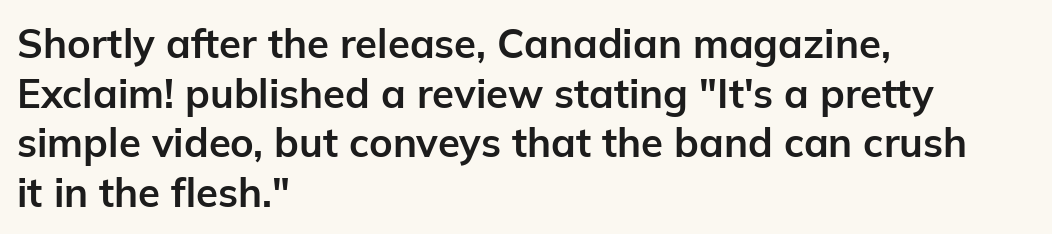
{"serif": "no", "italic": "no", "bold": "yes", "weight": "bold", "width": "normal", "stroke_contrast": "low", "x_height": "medium", "monospaced": "no", "underline": "no", "align": "left", "line_spacing_ratio": 1.24, "letter_spacing": "normal", "letter_spacing_em": 0.0, "glyph_px": 40}
